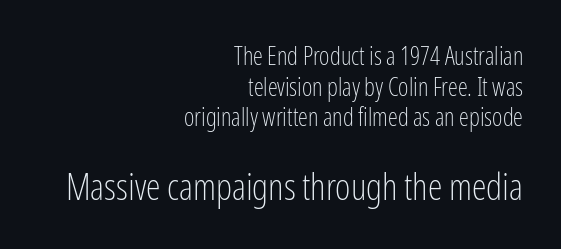
This sample uses a sans-serif face. Notice how the passage keeps a crisp vertical edge on the right only. You could call the tracking neutral — neither tight nor loose. When letters stand straight like this, we call the style roman or upright. Note the varied advance widths — an 'i' is clearly narrower than an 'm'. Look at the glyph heights: the lower group is clearly the bigger setting.
